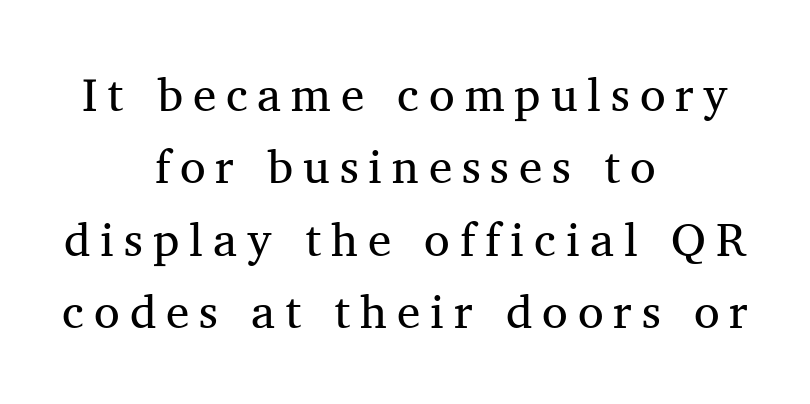
These lines are rendered in a variable-pitch font. Is this a sans? No — the strokes have serifs. Words float on clear page, feet unadorned. A centered setting, common on invitations and titles, is used for this passage. Baseline-to-baseline distance is the conventional proportion of letter height. The typography opts for an upright posture over an oblique one.
